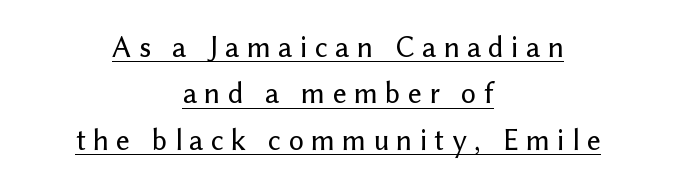
Letterform terminals end flat and unadorned throughout the passage. Varying glyph widths throughout — classic text-font behaviour. Nope, not italic — everything's standing straight. In terms of leading, this rendering sits right in the middle. The setting favours the middle, as headings and verse often do. There is plenty of visible air inserted between adjacent glyphs.
